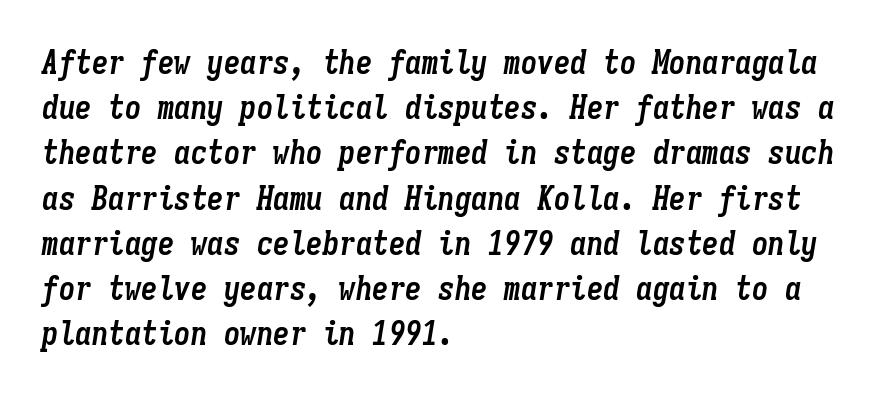
The image shows 33 px semibold, condensed type, italic (leaning right), monospaced; set left-aligned, normal line spacing (1.37x), normal letter spacing, not underlined; low stroke contrast and a medium x-height.
